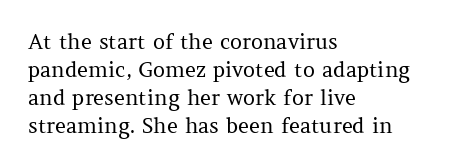
{"italic": "no", "bold": "no", "underline": "no", "align": "left", "line_spacing": "normal", "line_spacing_ratio": 1.33, "letter_spacing": "normal", "letter_spacing_em": 0.0, "glyph_px": 21}
